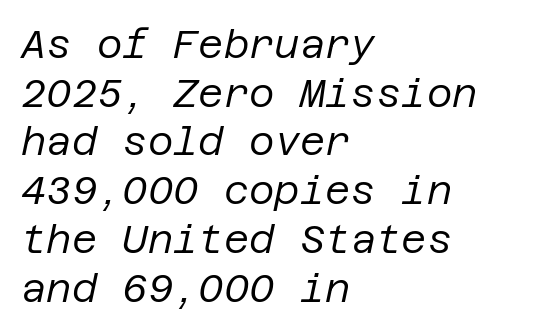
The image shows 39 px regular-weight type, italic (leaning right); set left-aligned, normal line spacing (1.25x), normal letter spacing, not underlined; low stroke contrast and a large x-height.
